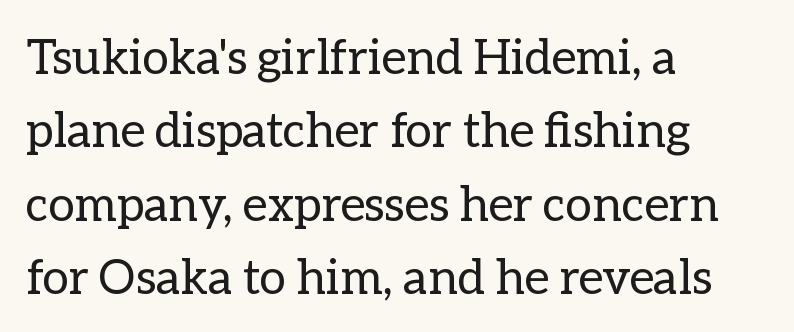
Q: Is the text bold? A: No.
Q: Is the text italic (slanted)? A: No, it is upright.
Q: Is the text underlined? A: No.
Q: How is the paragraph aligned? A: Left-aligned.
Q: Is the spacing between letters normal or unusually wide? A: Normal.
Q: Is the spacing between lines tight, normal or loose? A: Normal.
Q: Width (condensed, normal, or wide)? A: Normal.
Q: Stroke contrast? A: Low.
Q: x-height? A: Medium.
Q: Monospaced? A: No.
